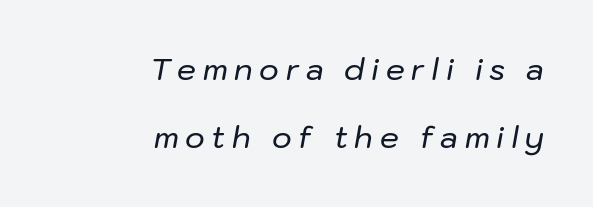
The image shows 30 px text type, italic (leaning right); set right-aligned, loose line spacing (2.28x), unusually wide letter spacing (+0.22 em), not underlined; low stroke contrast and a medium x-height.
